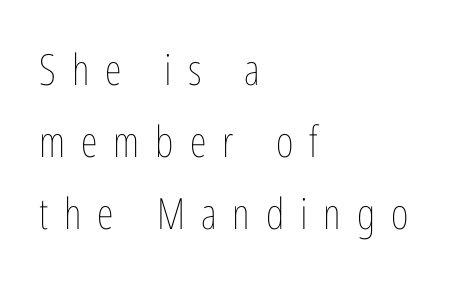
Q: Is the text bold? A: No.
Q: Is the text italic (slanted)? A: No, it is upright.
Q: Is the text underlined? A: No.
Q: How is the paragraph aligned? A: Left-aligned.
Q: Is the spacing between letters normal or unusually wide? A: Unusually wide.
Q: Is the spacing between lines tight, normal or loose? A: Normal.
Q: Width (condensed, normal, or wide)? A: Condensed.
Q: Stroke contrast? A: Low.
Q: x-height? A: Medium.
Q: Monospaced? A: No.
